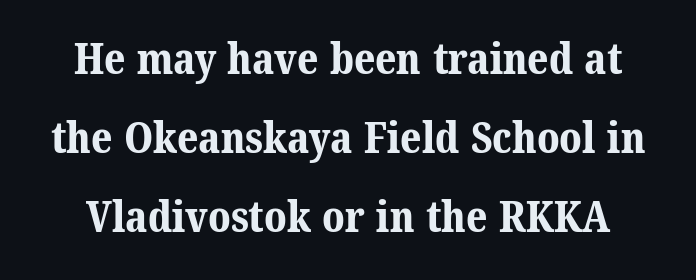
The image shows 44 px bold serif type; set line spacing 1.79x, normal letter spacing, not underlined; medium stroke contrast and a medium x-height.
